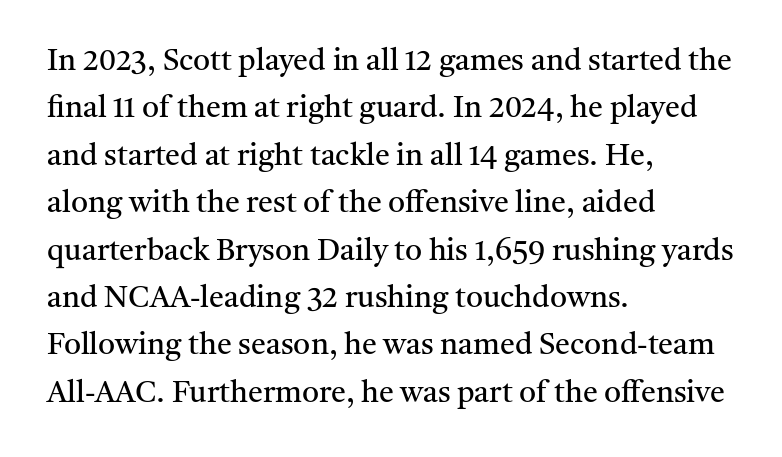
The image shows 30 px regular-weight serif type, upright; set left-aligned, normal line spacing (1.58x), normal letter spacing, not underlined; medium stroke contrast and a medium x-height.
